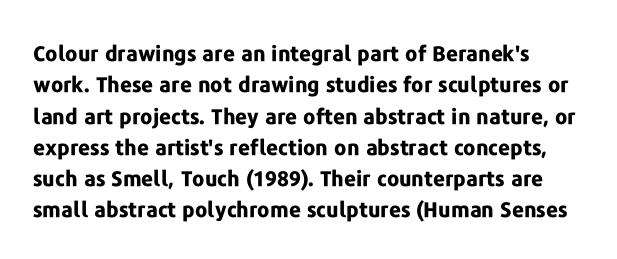
The image shows 21 px bold type, upright; set normal line spacing (1.49x), normal letter spacing, not underlined.
